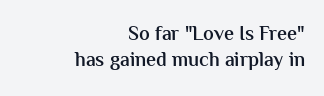
The image shows 20 px text type, upright; set right-aligned, normal line spacing (1.3x), normal letter spacing, not underlined.
